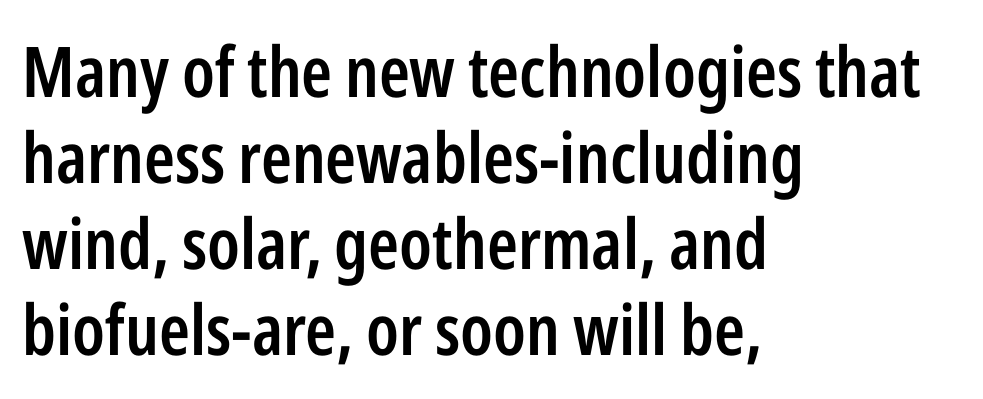
The rag falls on the right side of this text block. Clear beneath every line of the passage. Each glyph is drawn with semibold strokes, heavier than normal yet not fully bold. Note the varied advance widths — an 'i' is clearly narrower than an 'm'. The passage shown is typeset with a sans-serif family. Ascenders rise straight up at ninety degrees.
